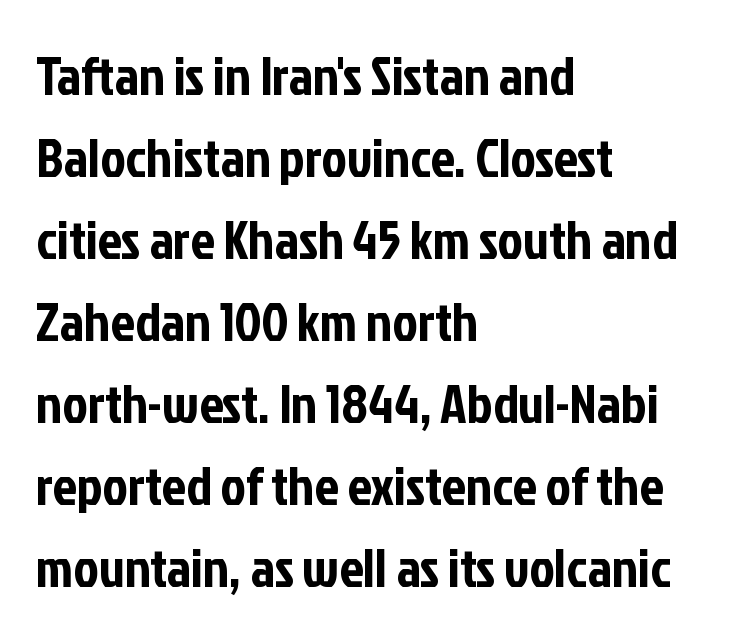
{"serif": "no", "italic": "no", "width": "condensed", "stroke_contrast": "low", "x_height": "medium", "monospaced": "no", "underline": "no", "align": "left", "line_spacing": "normal", "line_spacing_ratio": 1.52, "letter_spacing": "normal", "letter_spacing_em": 0.0, "glyph_px": 54}
